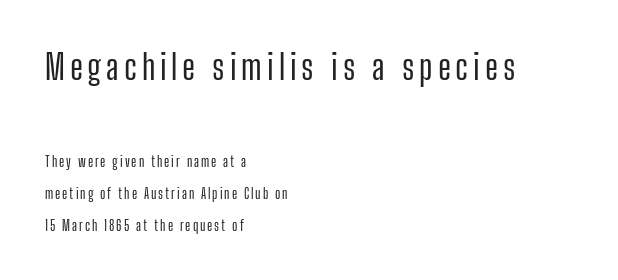
The image shows 35 px condensed sans-serif type, upright; set left-aligned, loose line spacing (2.29x), not underlined; the first (top) block is 2.5x larger; low stroke contrast and a medium x-height.
